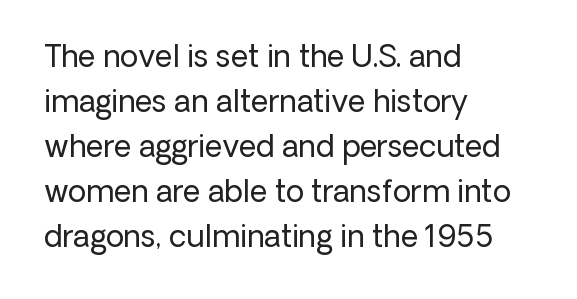
{"serif": "no", "italic": "no", "bold": "no", "weight": "regular", "width": "normal", "stroke_contrast": "low", "x_height": "medium", "monospaced": "no", "underline": "no", "align": "left", "line_spacing": "normal", "line_spacing_ratio": 1.5, "letter_spacing": "normal", "letter_spacing_em": 0.0, "glyph_px": 30}
